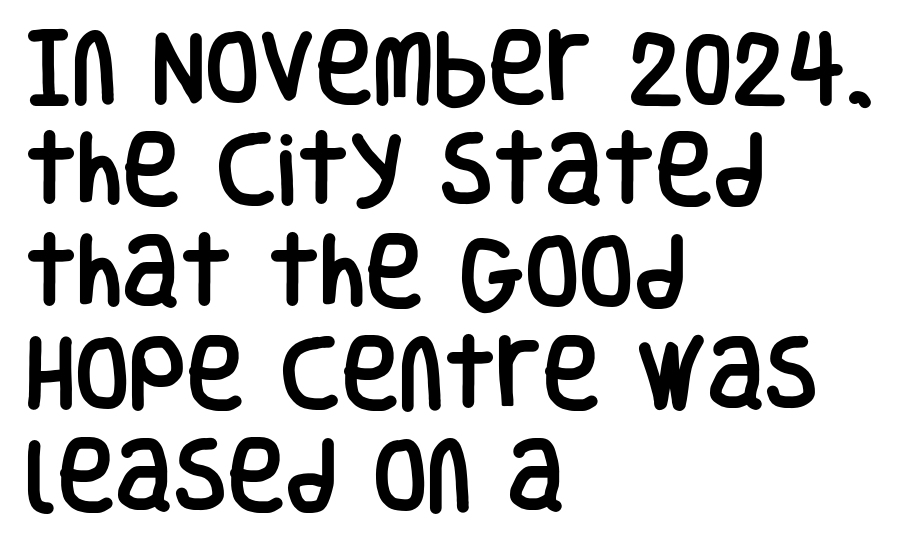
Q: Is the text italic (slanted)? A: No, it is upright.
Q: Is the typeface a serif or a sans-serif typeface? A: Sans-serif.
Q: Is the text underlined? A: No.
Q: How is the paragraph aligned? A: Left-aligned.
Q: Is the spacing between letters normal or unusually wide? A: Normal.
Q: Is the spacing between lines tight, normal or loose? A: Normal.
Q: Width (condensed, normal, or wide)? A: Condensed.
Q: Stroke contrast? A: Low.
Q: x-height? A: Large.
Q: Monospaced? A: No.
